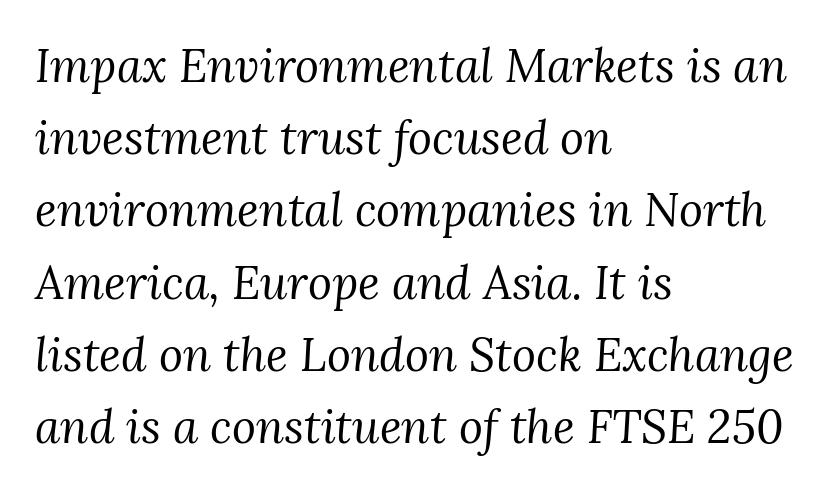
{"serif": "yes", "italic": "yes", "lean": "right", "slant_degrees": 3, "bold": "no", "weight": "regular", "width": "normal", "stroke_contrast": "medium", "x_height": "medium", "monospaced": "no", "underline": "no", "align": "left", "line_spacing": "normal", "line_spacing_ratio": 1.57, "letter_spacing": "normal", "letter_spacing_em": 0.0, "glyph_px": 46}
